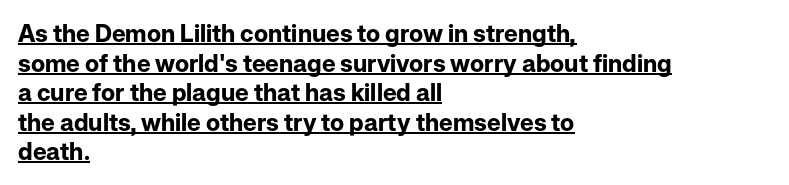
The passage shown is underscored from start to finish. There is no visible air inserted between adjacent glyphs. Heft: maximum for text — a bold. The type sits square on the baseline with zero lean. These lines are set flush left with a ragged right edge.
